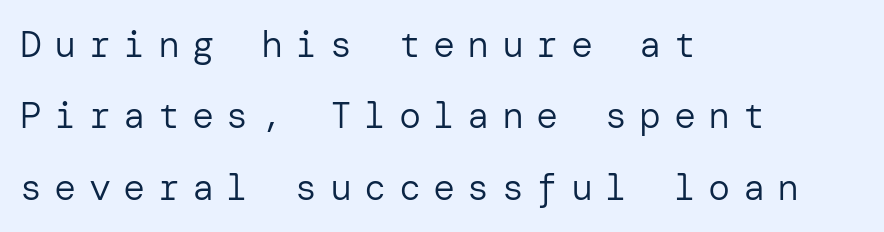
The image shows 37 px regular-weight sans-serif type, upright; set left-aligned, loose line spacing (1.93x), unusually wide letter spacing (+0.33 em), not underlined; low stroke contrast and a medium x-height.
